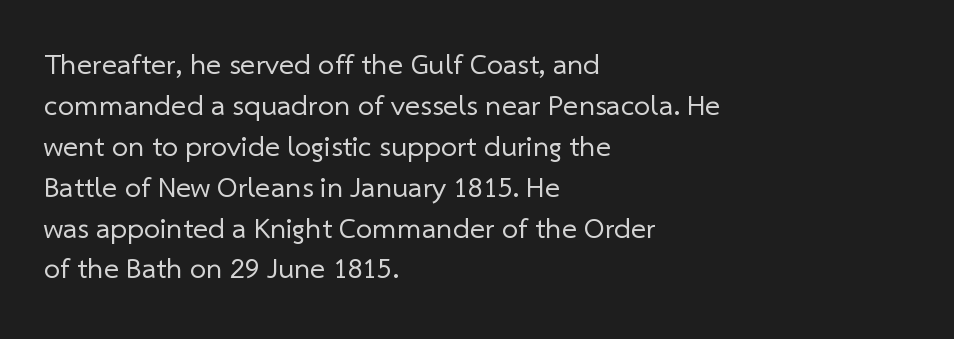
Q: Is the text bold? A: No.
Q: Is the typeface a serif or a sans-serif typeface? A: Sans-serif.
Q: Is the text underlined? A: No.
Q: How is the paragraph aligned? A: Left-aligned.
Q: Is the spacing between letters normal or unusually wide? A: Normal.
Q: Is the spacing between lines tight, normal or loose? A: Normal.
Q: Width (condensed, normal, or wide)? A: Normal.
Q: Stroke contrast? A: Low.
Q: x-height? A: Medium.
Q: Monospaced? A: No.
